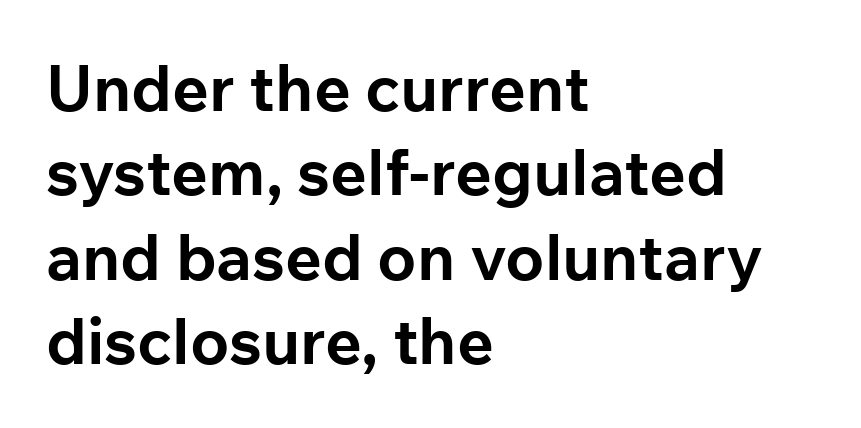
Spacing between characters is what you'd get straight out of the box. Look at the bottom of the vertical strokes: they stop flat, with no serifs. Students, observe: this is what conventionally led text looks like. The glyphs are unaccompanied by any horizontal stroke below them. Each glyph is drawn with heavy, bold strokes. Upright lettering throughout.
